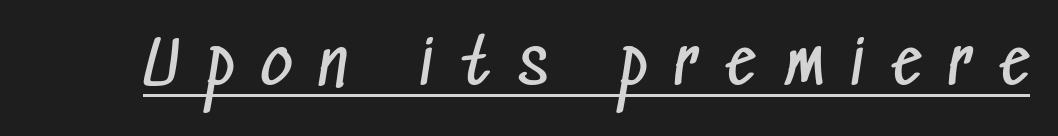
Varying glyph widths throughout — classic text-font behaviour. Loose tracking; the words dissolve into strings of separated letters. Nope, no serifs anywhere on these letters. Letters have the restrained weight of plain body copy at most. This rendering features underlined lettering.
